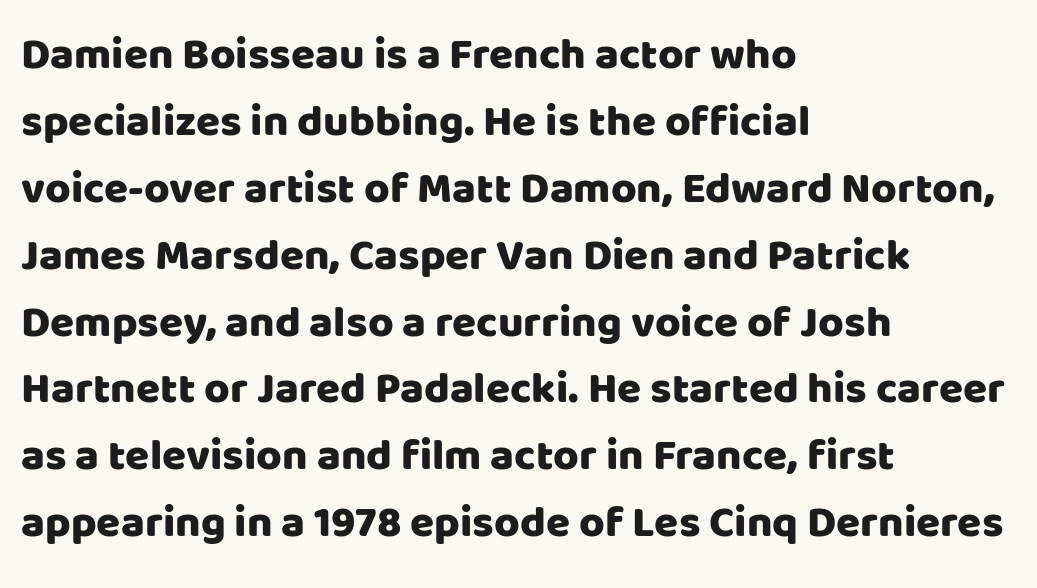
{"serif": "no", "italic": "no", "width": "normal", "stroke_contrast": "low", "x_height": "large", "monospaced": "no", "underline": "no", "align": "left", "line_spacing": "normal", "line_spacing_ratio": 1.52, "letter_spacing": "normal", "letter_spacing_em": 0.0, "glyph_px": 44}
